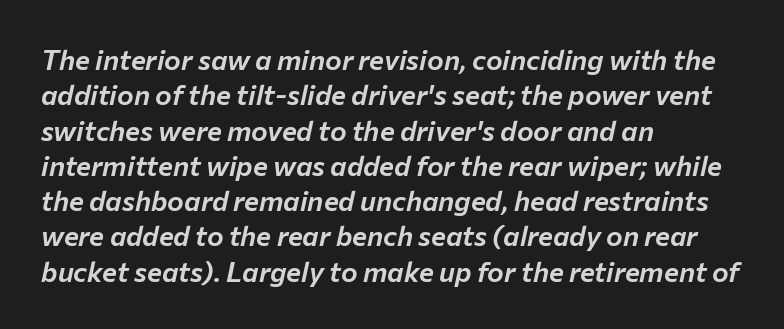
The lines sit at an ordinary, default distance from one another. Slanted lettering throughout. Type without underlining. The lines in this sample share a left origin and differ only in where they stop. The horizontal fit of the characters is conventional and even.
